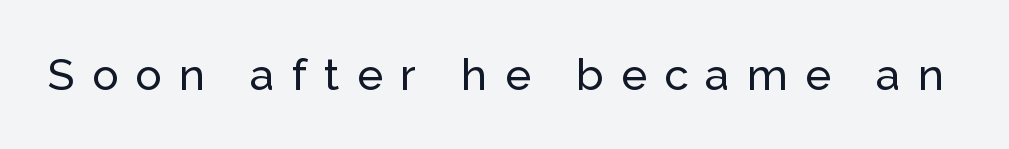
You could not count columns in this text — the font is proportionally spaced. Display-style spreading of the glyphs; the letterfit is very open. The font family rendered here belongs to the sans-serif group. Any mark beneath the type? The region is blank. The specimen reads as upright at a glance.
